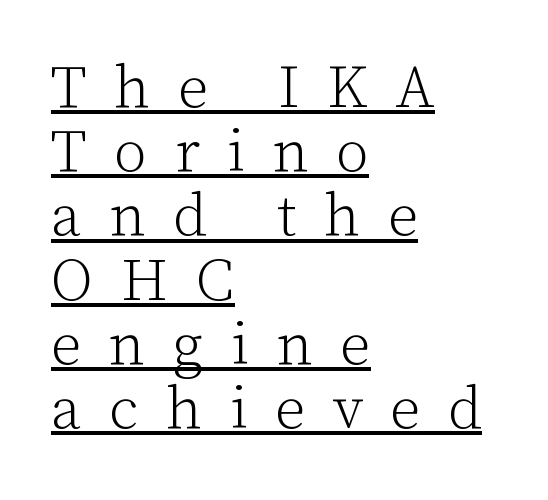
Q: Is the text bold? A: No.
Q: Is the text italic (slanted)? A: No, it is upright.
Q: Is the typeface a serif or a sans-serif typeface? A: Serif.
Q: Is the text underlined? A: Yes.
Q: How is the paragraph aligned? A: Left-aligned.
Q: Is the spacing between letters normal or unusually wide? A: Unusually wide.
Q: Is the spacing between lines tight, normal or loose? A: Tight.
Q: Width (condensed, normal, or wide)? A: Normal.
Q: Stroke contrast? A: Low.
Q: x-height? A: Medium.
Q: Monospaced? A: No.
